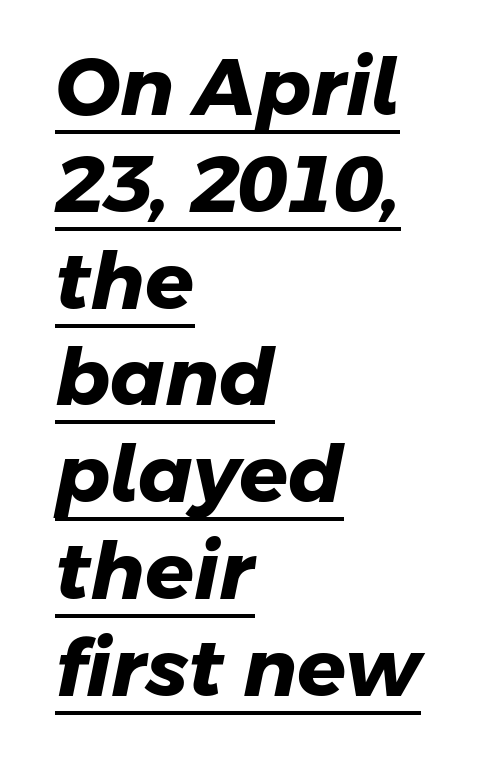
{"serif": "no", "bold": "yes", "weight": "heavy", "width": "normal", "stroke_contrast": "low", "x_height": "medium", "monospaced": "no", "underline": "yes", "align": "left", "line_spacing_ratio": 1.21, "letter_spacing": "normal", "letter_spacing_em": 0.0, "glyph_px": 80}
